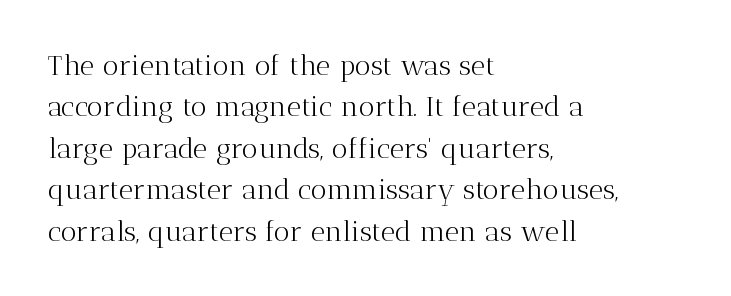
Nobody touched the tracking dial on this one. This is not heavy type; no bold has been used. Here the designer chose a conventional face with non-uniform glyph widths. Check the space under the baseline: it is left empty. Vertical spacing — default. This is the regular roman posture of the typeface.
